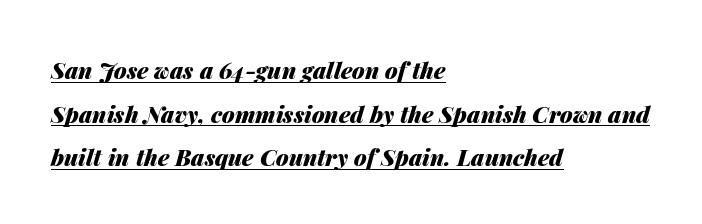
The image shows 23 px bold type, italic (leaning right); set left-aligned, loose line spacing (1.9x), normal letter spacing, underlined.
